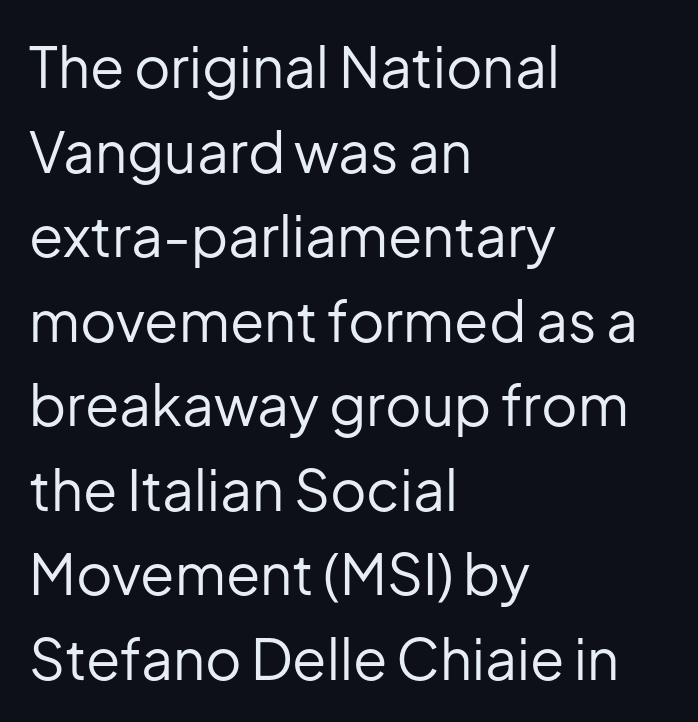
No italicization has been applied; the sample stays upright. Vertically, the passage feels balanced, rows spaced as you'd expect. Notice how the passage keeps a crisp vertical edge on the left only. Beneath every word, the page is bare.
